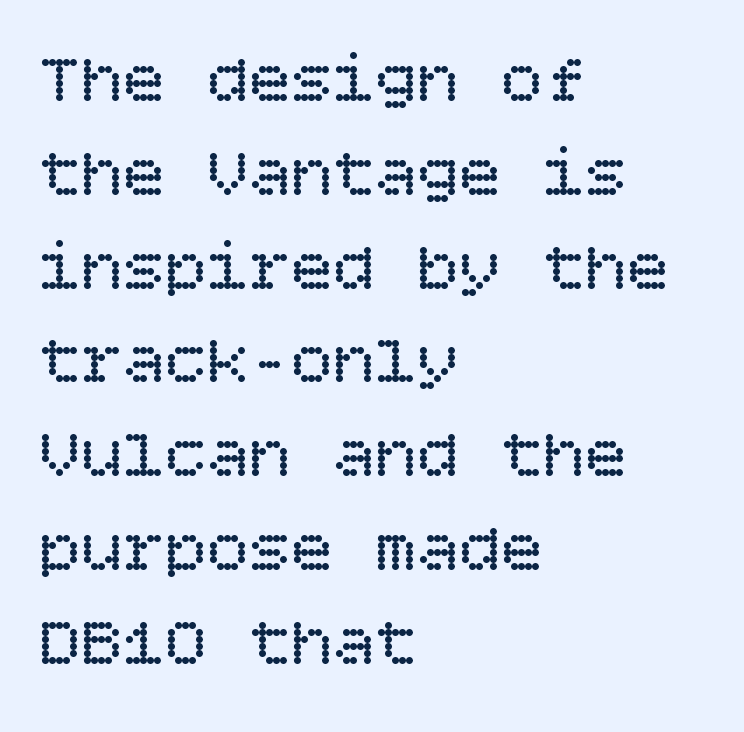
Q: Is the text bold? A: No.
Q: Is the text italic (slanted)? A: No, it is upright.
Q: Is the text underlined? A: No.
Q: How is the paragraph aligned? A: Left-aligned.
Q: Is the spacing between letters normal or unusually wide? A: Normal.
Q: Is the spacing between lines tight, normal or loose? A: Normal.
Q: Width (condensed, normal, or wide)? A: Normal.
Q: Stroke contrast? A: Low.
Q: x-height? A: Large.
